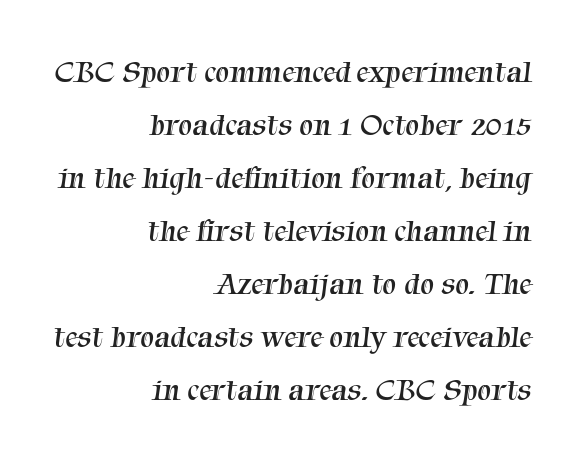
The letters carry serifs — small finishing strokes at the ends of their stems. A flush-right, rag-left setting is used for this passage. Character widths vary here, with narrow letters taking less room than wide ones. No heavy texture on the line: the type isn't bold.
